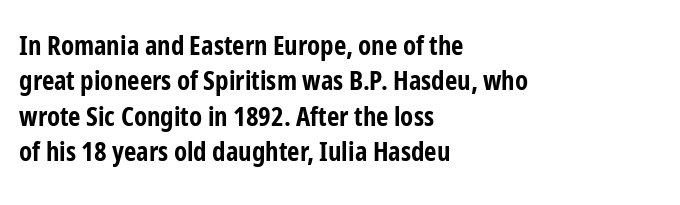
The image shows 27 px bold type, upright; set left-aligned, normal line spacing (1.31x), normal letter spacing, not underlined.
